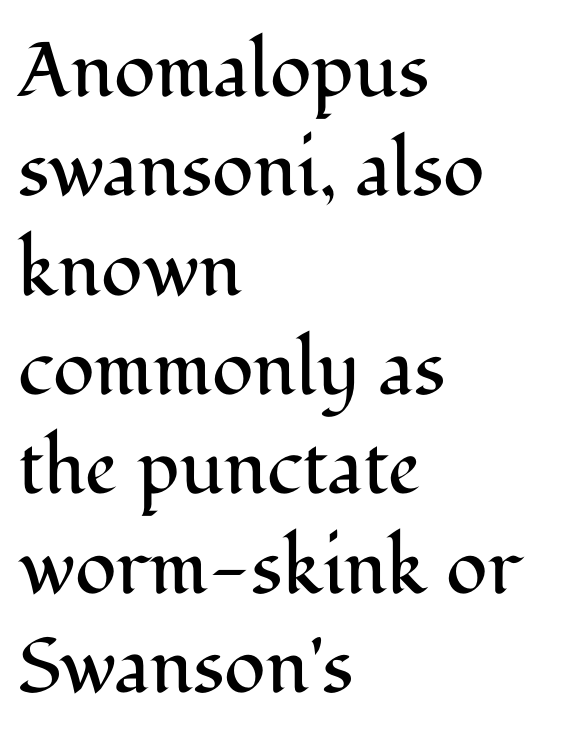
Q: Is the text bold? A: No.
Q: Is the text italic (slanted)? A: No, it is upright.
Q: Is the typeface a serif or a sans-serif typeface? A: Serif.
Q: Is the text underlined? A: No.
Q: How is the paragraph aligned? A: Left-aligned.
Q: Is the spacing between letters normal or unusually wide? A: Normal.
Q: Is the spacing between lines tight, normal or loose? A: Normal.
Q: Width (condensed, normal, or wide)? A: Normal.
Q: Stroke contrast? A: Medium.
Q: x-height? A: Medium.
Q: Monospaced? A: No.
